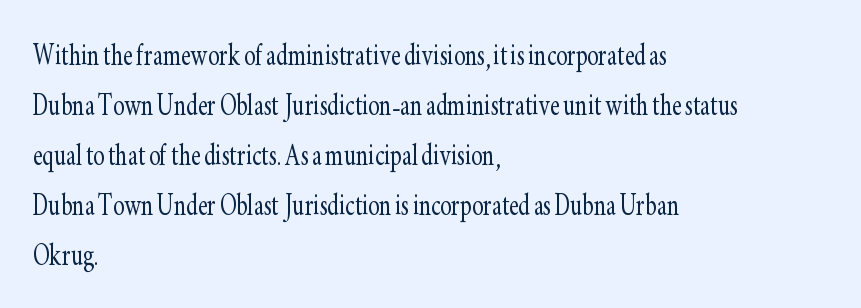
Q: Is the text bold? A: No.
Q: Is the text italic (slanted)? A: No, it is upright.
Q: Is the typeface a serif or a sans-serif typeface? A: Serif.
Q: Is the text underlined? A: No.
Q: How is the paragraph aligned? A: Left-aligned.
Q: Is the spacing between letters normal or unusually wide? A: Normal.
Q: Is the spacing between lines tight, normal or loose? A: Normal.
Q: Width (condensed, normal, or wide)? A: Condensed.
Q: Stroke contrast? A: Low.
Q: x-height? A: Small.
Q: Monospaced? A: No.
